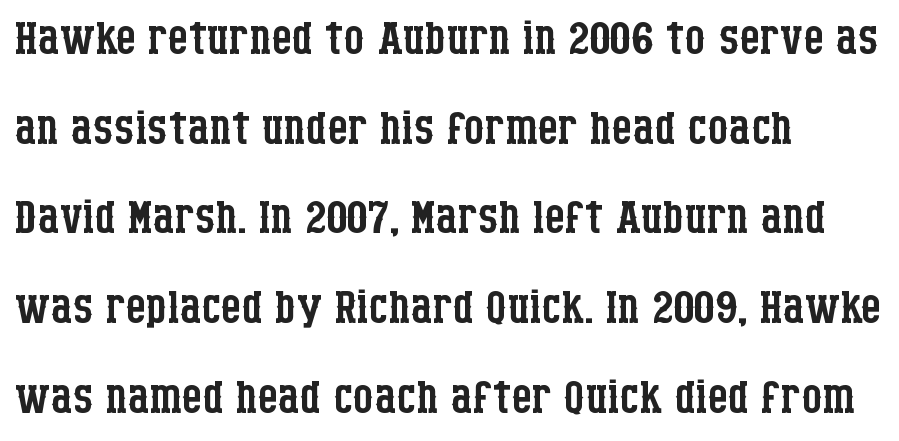
{"serif": "yes", "italic": "no", "bold": "no", "weight": "regular", "width": "condensed", "stroke_contrast": "low", "x_height": "large", "monospaced": "no", "underline": "no", "align": "left", "line_spacing": "normal", "line_spacing_ratio": 1.38, "letter_spacing": "normal", "letter_spacing_em": 0.0, "glyph_px": 65}
